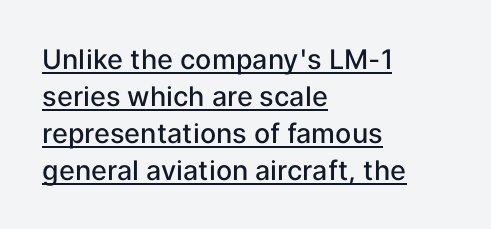
The image shows 27 px text type, upright; set left-aligned, normal line spacing (1.37x), normal letter spacing, underlined.
